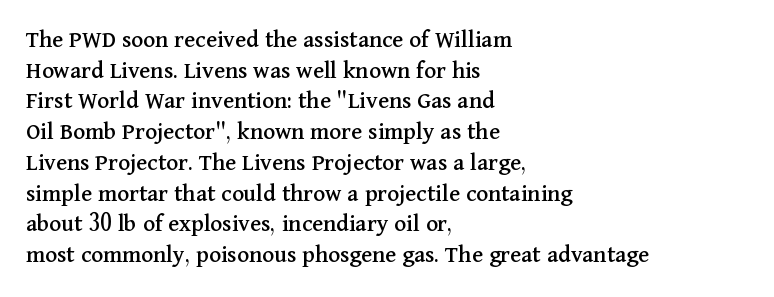
Which margin do the lines hug? The left one — the right edge is uneven. Bare-footed words on every line. Here the glyphs are tracked normally, forming tight word shapes. Does the lettering tilt? It doesn't — this is upright.
